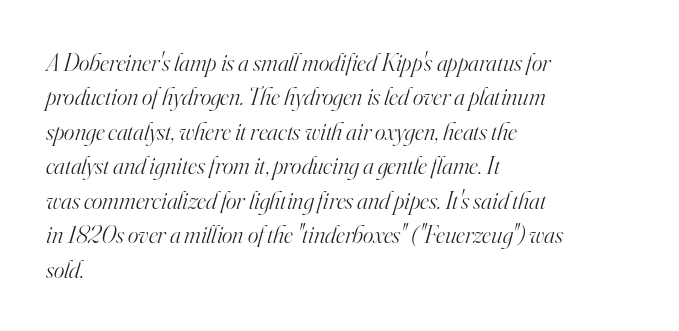
The image shows 25 px text type, italic (leaning right); set left-aligned, normal line spacing (1.38x), normal letter spacing, not underlined.
